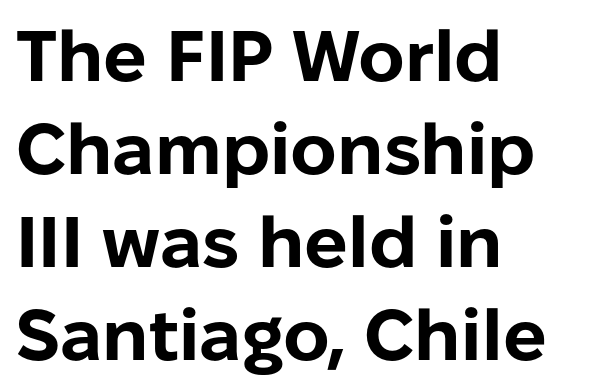
Q: Is the text bold? A: Yes.
Q: Is the text italic (slanted)? A: No, it is upright.
Q: Is the typeface a serif or a sans-serif typeface? A: Sans-serif.
Q: Is the text underlined? A: No.
Q: How is the paragraph aligned? A: Left-aligned.
Q: Is the spacing between letters normal or unusually wide? A: Normal.
Q: Is the spacing between lines tight, normal or loose? A: Normal.
Q: Width (condensed, normal, or wide)? A: Normal.
Q: Stroke contrast? A: Low.
Q: x-height? A: Medium.
Q: Monospaced? A: No.
